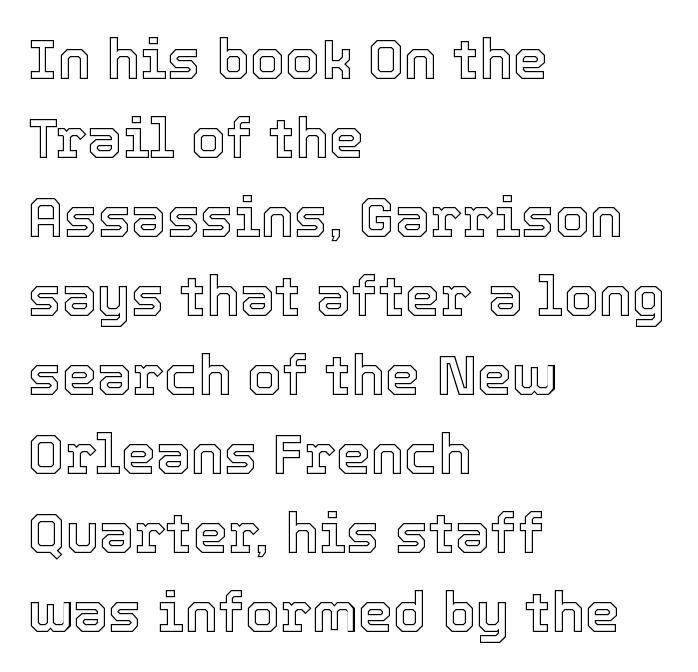
The image shows 56 px text type, upright; set left-aligned, normal line spacing (1.41x), normal letter spacing, not underlined; a medium x-height.
